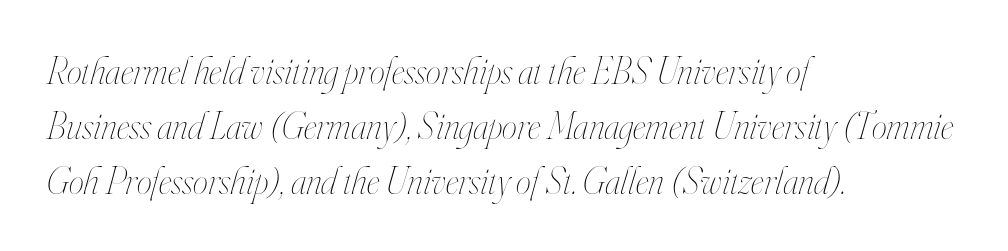
{"italic": "yes", "lean": "right", "slant_degrees": 16, "bold": "no", "weight": "thin", "width": "condensed", "stroke_contrast": "high", "x_height": "small", "monospaced": "no", "underline": "no", "align": "left", "line_spacing": "normal", "line_spacing_ratio": 1.45, "letter_spacing": "normal", "letter_spacing_em": 0.0, "glyph_px": 38}
